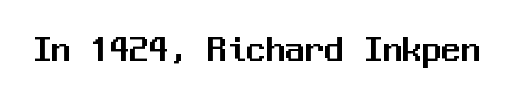
Q: Is the text italic (slanted)? A: No, it is upright.
Q: Is the typeface a serif or a sans-serif typeface? A: Sans-serif.
Q: Is the text underlined? A: No.
Q: Is the spacing between letters normal or unusually wide? A: Normal.
Q: Width (condensed, normal, or wide)? A: Normal.
Q: Stroke contrast? A: Medium.
Q: x-height? A: Medium.
Q: Monospaced? A: Yes.
